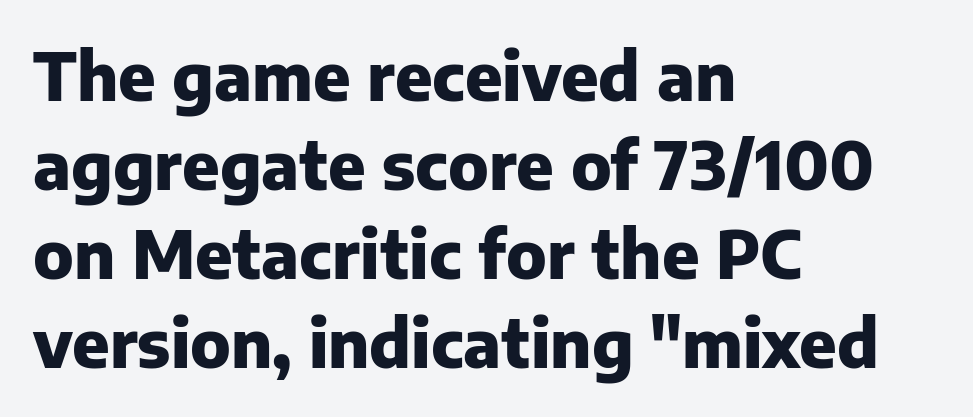
Each row of text sits above clean, open space. Serif or sans? Sans — the stroke terminals are bare. Is there any slant? The stems are plumb. Notice how thick the strokes are: this is what a full bold looks like. The vertical gap from one line to the next is medium.
